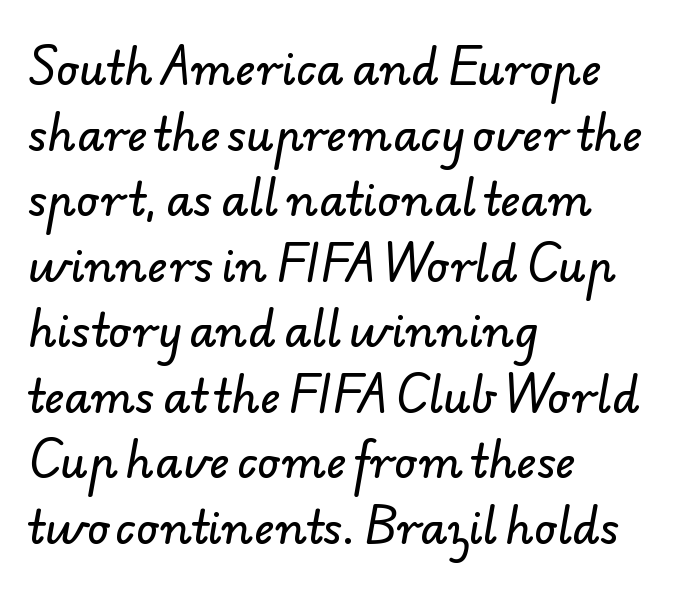
Reading down the column, the eye jumps a familiar distance to each next line. Short note: letters normally spaced. The space directly below the letters is spotless. The typeface chosen for these lines omits serifs. This sample has the flowing, uneven cadence of proportional lettering.
